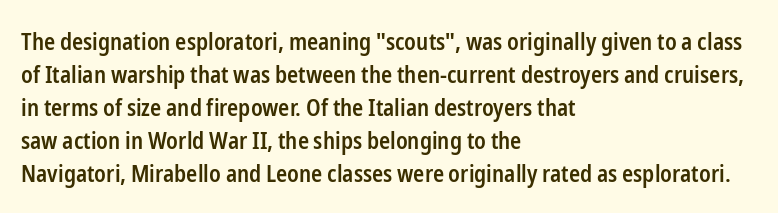
{"italic": "no", "bold": "semi", "underline": "no", "align": "left", "line_spacing": "normal", "line_spacing_ratio": 1.44, "letter_spacing": "normal", "letter_spacing_em": 0.0, "glyph_px": 23}
